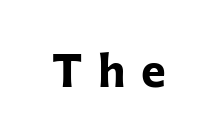
The image shows 47 px bold sans-serif type, upright; set unusually wide letter spacing (+0.33 em), not underlined; low stroke contrast and a medium x-height.
